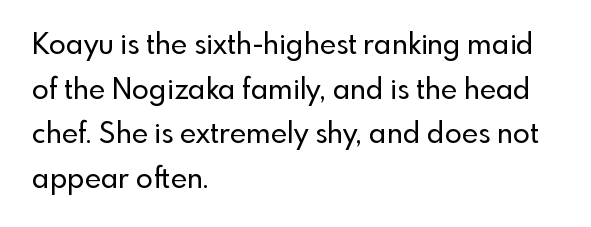
Q: Is the text italic (slanted)? A: No, it is upright.
Q: Is the typeface a serif or a sans-serif typeface? A: Sans-serif.
Q: Is the text underlined? A: No.
Q: How is the paragraph aligned? A: Left-aligned.
Q: Is the spacing between letters normal or unusually wide? A: Normal.
Q: Is the spacing between lines tight, normal or loose? A: Normal.
Q: Width (condensed, normal, or wide)? A: Normal.
Q: x-height? A: Small.
Q: Monospaced? A: No.
